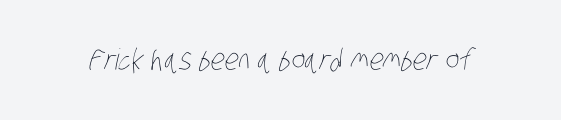
The image shows 29 px thin, condensed type; set normal letter spacing, not underlined; low stroke contrast and a large x-height.
